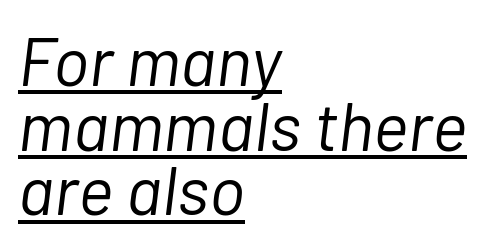
Q: Is the text bold? A: No.
Q: Is the text italic (slanted)? A: Yes, it leans right by about 7 degrees.
Q: Is the text underlined? A: Yes.
Q: How is the paragraph aligned? A: Left-aligned.
Q: Is the spacing between letters normal or unusually wide? A: Normal.
Q: Is the spacing between lines tight, normal or loose? A: Tight.
Q: Width (condensed, normal, or wide)? A: Normal.
Q: Stroke contrast? A: Low.
Q: x-height? A: Medium.
Q: Monospaced? A: No.
